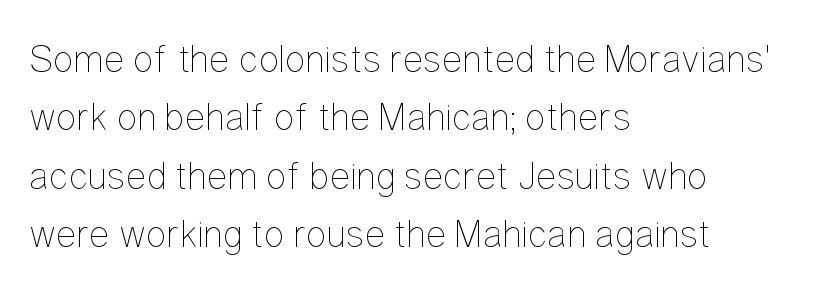
Underline: absent. Each letter keeps its own natural width here, so spacing adapts to shape. No chunkiness to these letters — they're not bold. One-word summary of the alignment: left.
